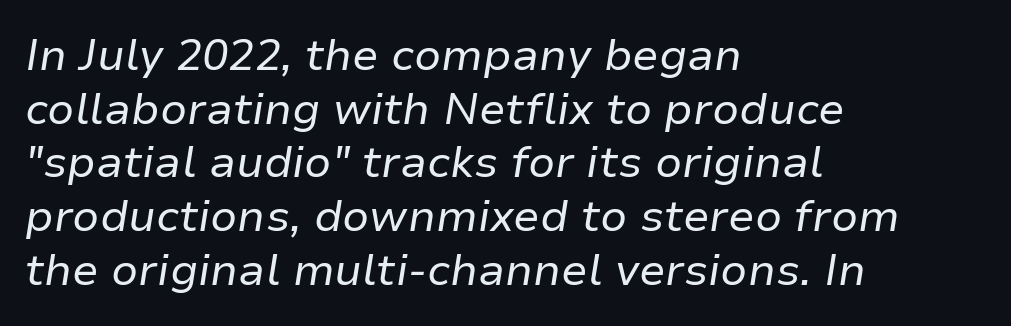
The image shows 44 px regular-weight type, italic (leaning right); set left-aligned, line spacing 1.22x, normal letter spacing, not underlined; low stroke contrast and a medium x-height.
